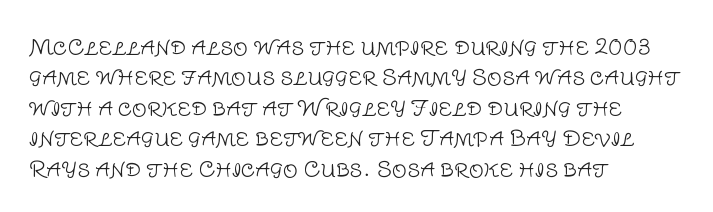
Letter spacing: default. Ink coverage per letter is moderate at most. The rag falls on the right side of this text block. Descenders are the only things crossing below the line. This block has exactly the height ordinary leading produces.
